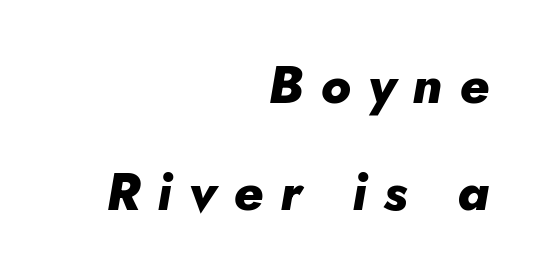
{"italic": "yes", "lean": "right", "slant_degrees": 5, "bold": "yes", "weight": "heavy", "width": "normal", "stroke_contrast": "low", "x_height": "small", "monospaced": "no", "underline": "no", "align": "right", "line_spacing": "loose", "line_spacing_ratio": 2.06, "letter_spacing": "wide", "letter_spacing_em": 0.33, "glyph_px": 52}
